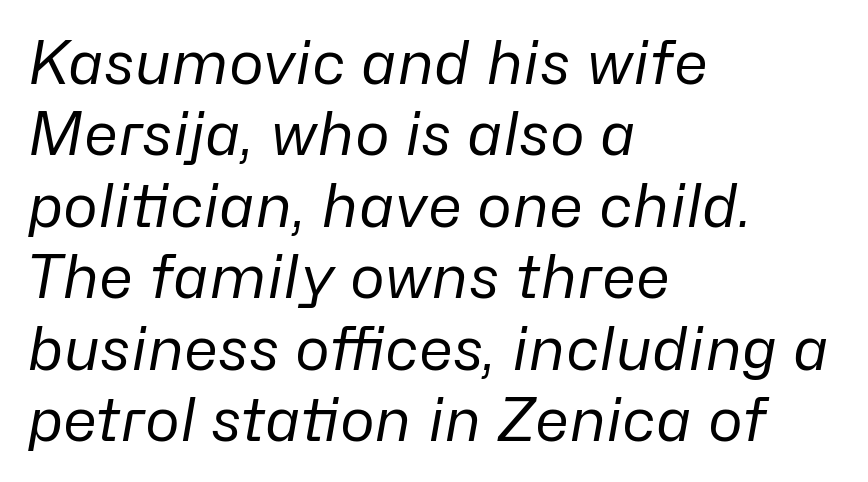
{"italic": "yes", "lean": "right", "slant_degrees": 10, "bold": "no", "weight": "regular", "width": "normal", "stroke_contrast": "low", "x_height": "medium", "monospaced": "no", "underline": "no", "align": "left", "line_spacing_ratio": 1.21, "letter_spacing": "normal", "letter_spacing_em": 0.0, "glyph_px": 59}
